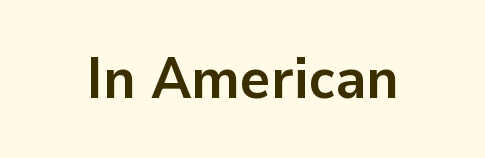
The image shows 58 px semibold sans-serif type, upright; set normal letter spacing, not underlined; low stroke contrast and a medium x-height.
